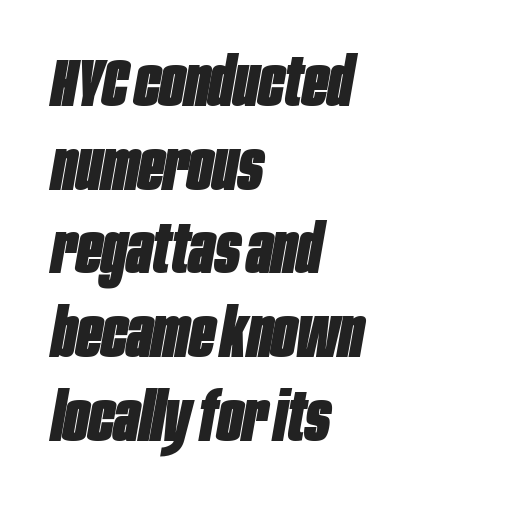
The space beneath each line is pristine and unruled. The rendering anchors every line to the left-hand side. Summary of vertical rhythm: regular, with standard interline spacing. Notice how the stems are inclined rather than vertical — that's the hallmark of italics.
